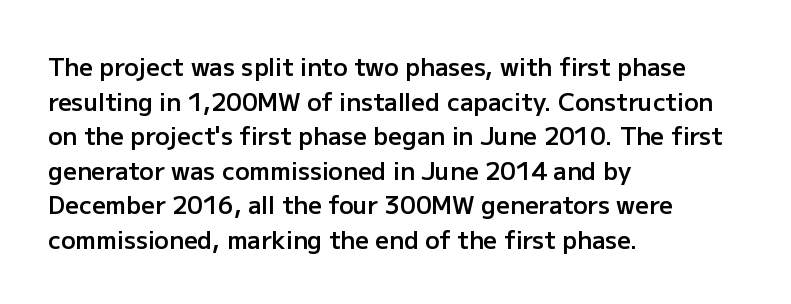
The image shows 24 px text type, upright; set left-aligned, normal line spacing (1.44x), normal letter spacing, not underlined.
